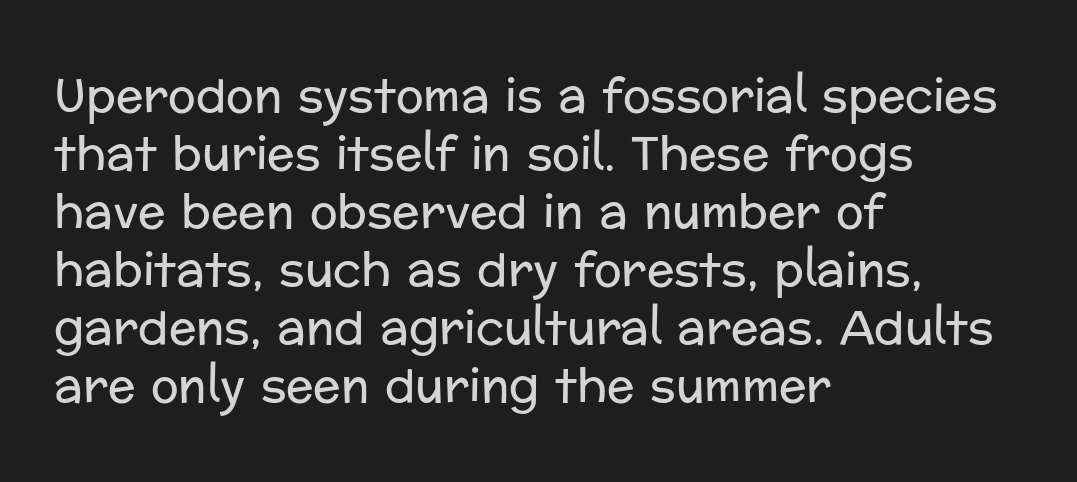
Q: Is the text bold? A: No.
Q: Is the text italic (slanted)? A: No, it is upright.
Q: Is the typeface a serif or a sans-serif typeface? A: Sans-serif.
Q: Is the text underlined? A: No.
Q: How is the paragraph aligned? A: Left-aligned.
Q: Is the spacing between letters normal or unusually wide? A: Normal.
Q: Is the spacing between lines tight, normal or loose? A: Normal.
Q: Width (condensed, normal, or wide)? A: Normal.
Q: Stroke contrast? A: Low.
Q: x-height? A: Medium.
Q: Monospaced? A: No.
